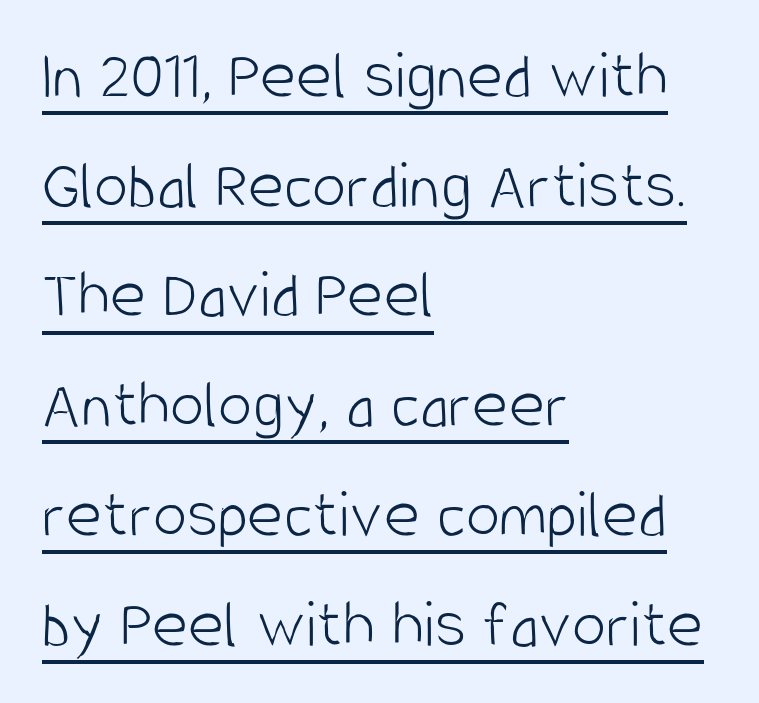
Q: Is the text bold? A: No.
Q: Is the text italic (slanted)? A: No, it is upright.
Q: Is the typeface a serif or a sans-serif typeface? A: Sans-serif.
Q: Is the text underlined? A: Yes.
Q: How is the paragraph aligned? A: Left-aligned.
Q: Is the spacing between letters normal or unusually wide? A: Normal.
Q: Is the spacing between lines tight, normal or loose? A: Normal.
Q: Width (condensed, normal, or wide)? A: Condensed.
Q: Stroke contrast? A: Low.
Q: x-height? A: Large.
Q: Monospaced? A: No.
